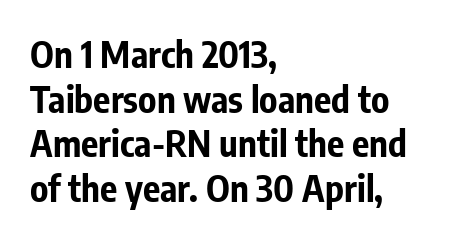
The image shows 36 px bold, condensed sans-serif type, upright; set left-aligned, line spacing 1.24x, normal letter spacing, not underlined; low stroke contrast and a medium x-height.
